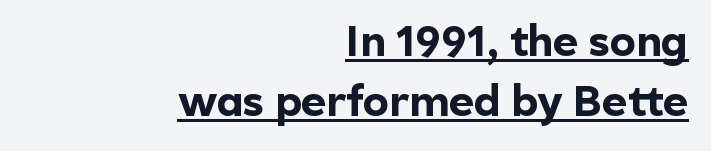
Q: Is the text bold? A: Yes.
Q: Is the text italic (slanted)? A: No, it is upright.
Q: Is the typeface a serif or a sans-serif typeface? A: Sans-serif.
Q: Is the text underlined? A: Yes.
Q: How is the paragraph aligned? A: Right-aligned.
Q: Is the spacing between letters normal or unusually wide? A: Normal.
Q: Is the spacing between lines tight, normal or loose? A: Normal.
Q: Width (condensed, normal, or wide)? A: Normal.
Q: x-height? A: Medium.
Q: Monospaced? A: No.
